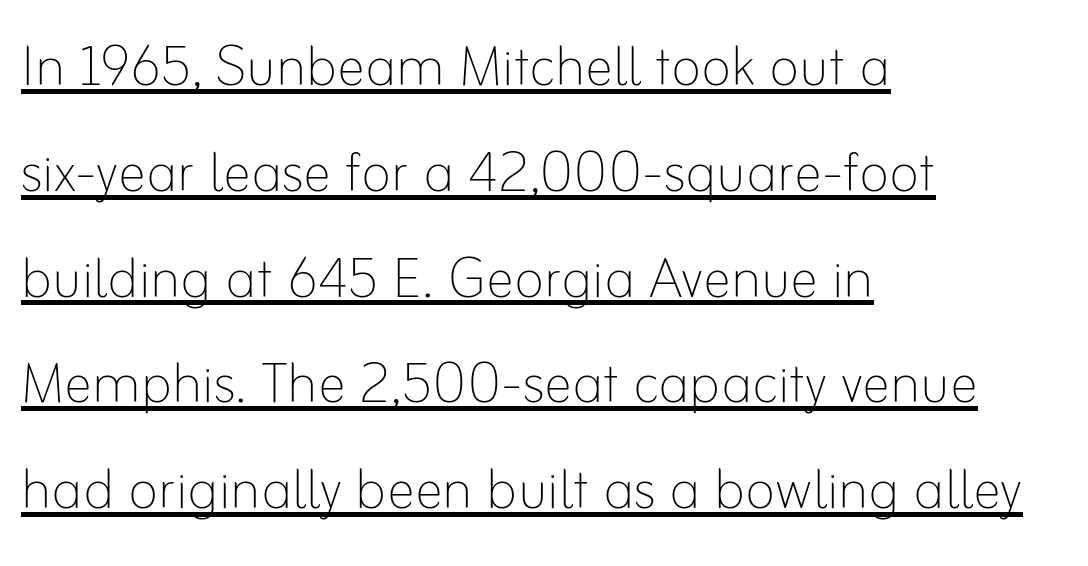
You could not count columns in this text — the font is proportionally spaced. All the whitespace from short lines collects on the right. No heavy texture on the line: the type isn't bold. Ordinary non-slanted type is in use. Evenly set lines give the paragraph a standard silhouette. The sample's only ornament is a line tracing under the words.
